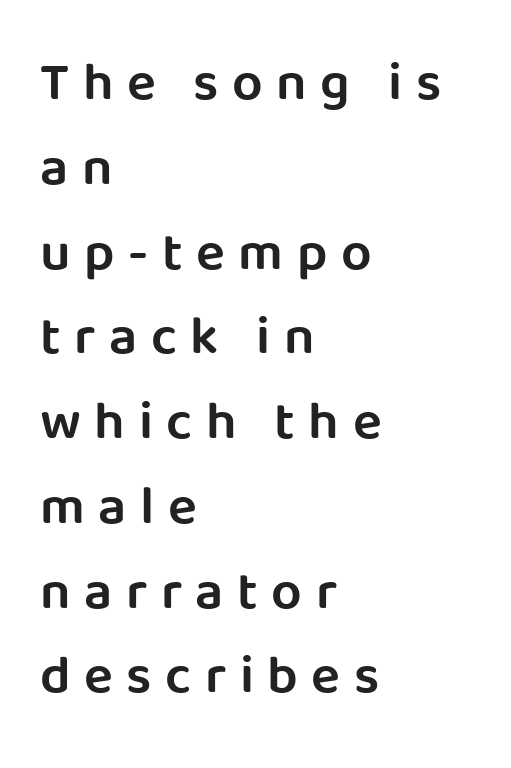
If you drew a ruler down the left edge, every line would touch it. The typesetting leans somewhat heavy: a semibold. Serifs: no, the terminals of the letterforms are clean. Think of a printed novel: that variable character pitch is what you see here. Italic: no, the glyphs are upright roman. The words here are not underlined.
